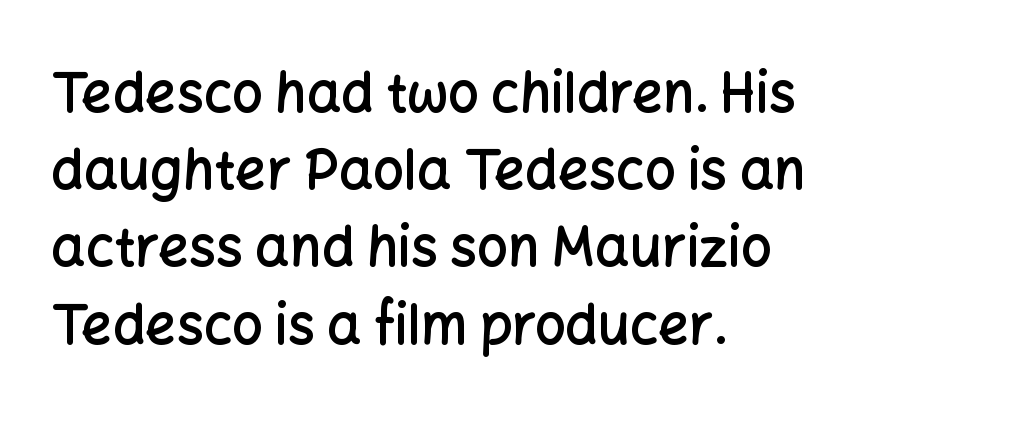
Q: Is the text bold? A: Semi-bold.
Q: Is the text italic (slanted)? A: No, it is upright.
Q: Is the typeface a serif or a sans-serif typeface? A: Sans-serif.
Q: Is the text underlined? A: No.
Q: How is the paragraph aligned? A: Left-aligned.
Q: Is the spacing between letters normal or unusually wide? A: Normal.
Q: Is the spacing between lines tight, normal or loose? A: Normal.
Q: Width (condensed, normal, or wide)? A: Normal.
Q: Stroke contrast? A: Low.
Q: x-height? A: Medium.
Q: Monospaced? A: No.
